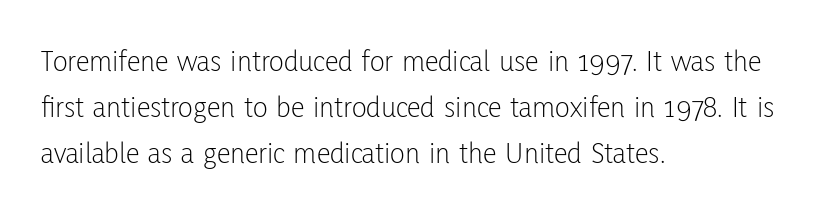
{"serif": "no", "italic": "no", "bold": "no", "weight": "light", "width": "condensed", "stroke_contrast": "low", "x_height": "medium", "monospaced": "no", "underline": "no", "align": "left", "line_spacing": "normal", "line_spacing_ratio": 1.49, "letter_spacing": "normal", "letter_spacing_em": 0.0, "glyph_px": 31}
